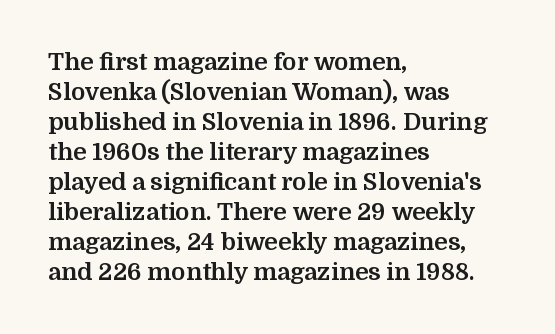
The characters look thick and weighty, a clear bold. Rows of type keep a routine distance in the vertical direction. Each word holds together tightly as a unit, with standard inter-letter gaps. Does the copy run flush right? No — it runs flush left. Beneath every word, the page is bare.
